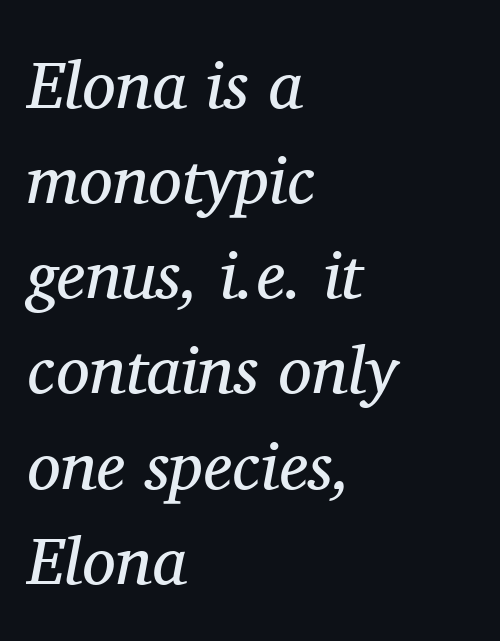
The image shows 67 px regular-weight serif type, italic (leaning right); set left-aligned, normal line spacing (1.42x), normal letter spacing, not underlined; medium stroke contrast and a medium x-height.
